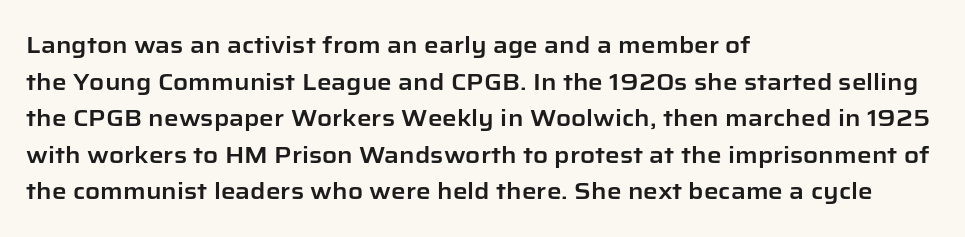
The image shows 23 px text type, upright; set left-aligned, normal line spacing (1.59x), normal letter spacing, not underlined.
